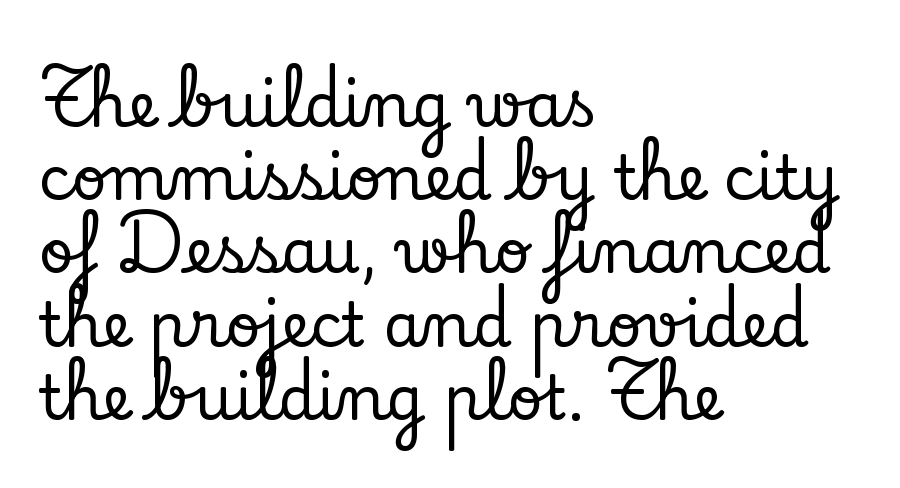
Characters follow at the spacing the type designer built in. Does the lettering tilt? It doesn't — this is upright. Casual observation: everything's shoved over to the left. Think of a printed novel: that variable character pitch is what you see here. What kind of face is this? One with serifs.
